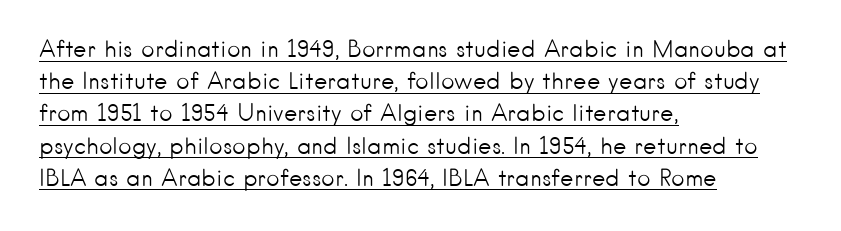
The image shows 23 px text type, upright; set left-aligned, normal line spacing (1.4x), normal letter spacing, underlined.
